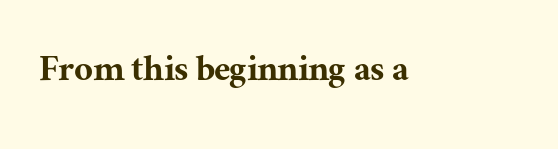
Q: Is the text italic (slanted)? A: No, it is upright.
Q: Is the typeface a serif or a sans-serif typeface? A: Serif.
Q: Is the text underlined? A: No.
Q: Is the spacing between letters normal or unusually wide? A: Normal.
Q: Width (condensed, normal, or wide)? A: Normal.
Q: Stroke contrast? A: Medium.
Q: x-height? A: Medium.
Q: Monospaced? A: No.
